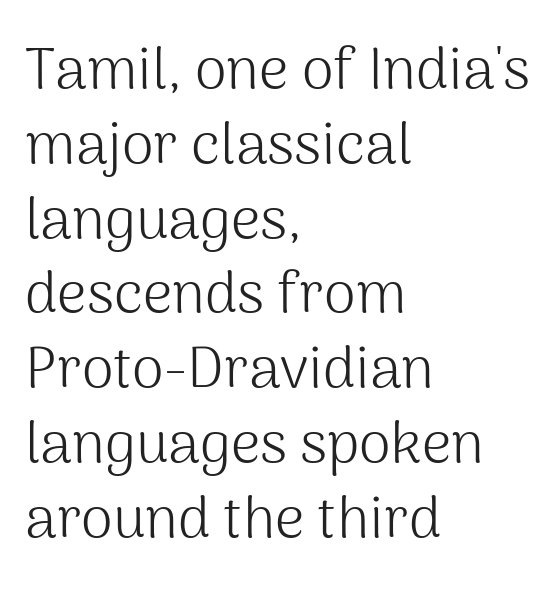
The image shows 58 px light sans-serif type, upright; set left-aligned, normal line spacing (1.29x), normal letter spacing, not underlined; medium stroke contrast and a medium x-height.
